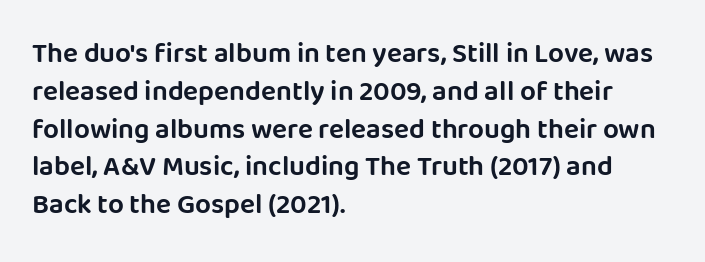
Quick note: not italic, upright. Think of a printed novel: that variable character pitch is what you see here. Reading down the column, the eye jumps a familiar distance to each next line. Characters follow at the spacing the type designer built in.
